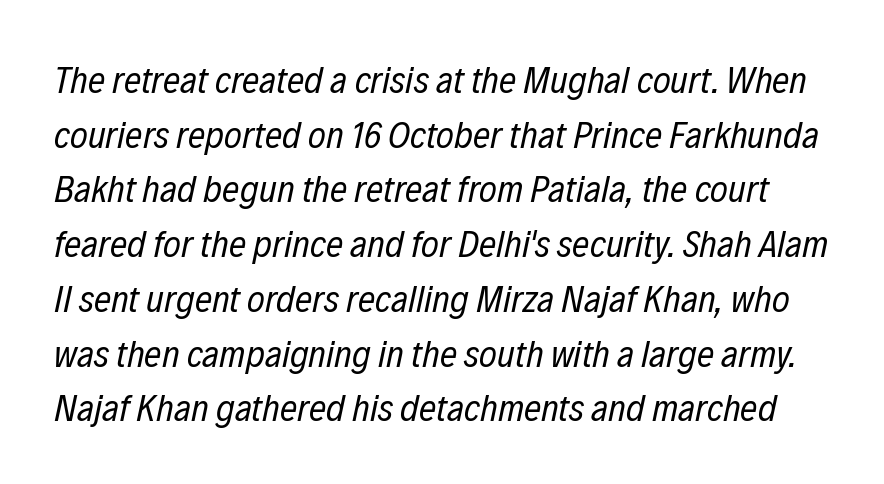
Summary of vertical rhythm: regular, with standard interline spacing. A clean baseline with only descenders dipping below it. Looks like regular typesetting: each glyph gets only the width it needs. This sample uses an oblique cut, with every glyph tilted off the vertical.
